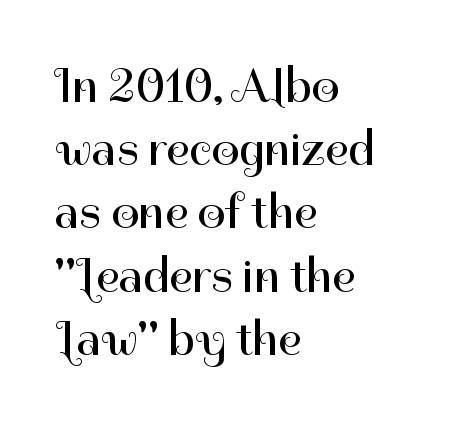
Q: Is the text bold? A: No.
Q: Is the text italic (slanted)? A: No, it is upright.
Q: Is the typeface a serif or a sans-serif typeface? A: Sans-serif.
Q: Is the text underlined? A: No.
Q: How is the paragraph aligned? A: Left-aligned.
Q: Is the spacing between letters normal or unusually wide? A: Normal.
Q: Is the spacing between lines tight, normal or loose? A: Normal.
Q: Width (condensed, normal, or wide)? A: Normal.
Q: Stroke contrast? A: High.
Q: x-height? A: Medium.
Q: Monospaced? A: No.
